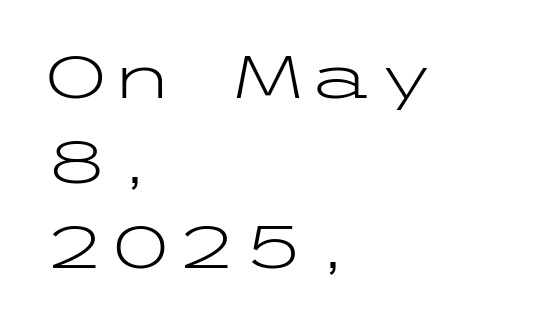
The image shows 60 px light, wide sans-serif type, upright; set left-aligned, normal line spacing (1.42x), normal letter spacing, not underlined; low stroke contrast and a medium x-height.
